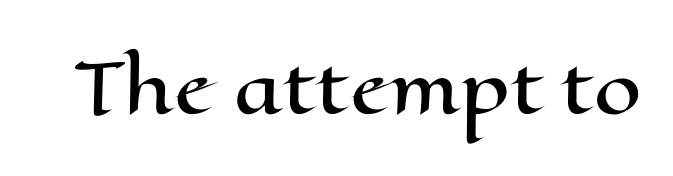
Q: Is the text italic (slanted)? A: No, it is upright.
Q: Is the text underlined? A: No.
Q: Is the spacing between letters normal or unusually wide? A: Normal.
Q: Width (condensed, normal, or wide)? A: Wide.
Q: Stroke contrast? A: High.
Q: x-height? A: Medium.
Q: Monospaced? A: No.
